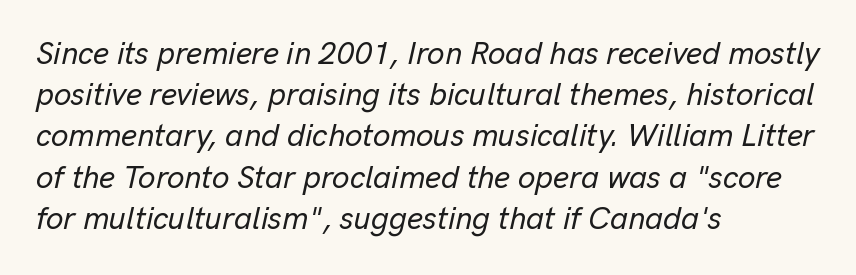
{"italic": "yes", "lean": "right", "slant_degrees": 13, "width": "normal", "stroke_contrast": "low", "x_height": "medium", "monospaced": "no", "underline": "no", "align": "left", "line_spacing": "normal", "line_spacing_ratio": 1.33, "letter_spacing": "normal", "letter_spacing_em": 0.0, "glyph_px": 31}
